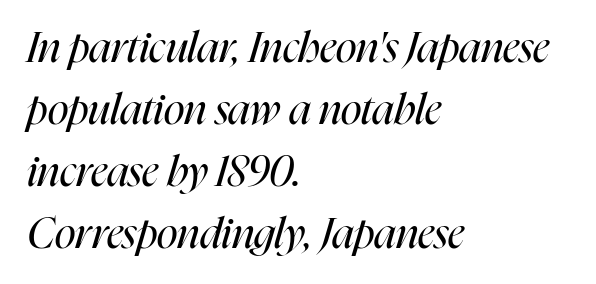
Q: Is the text bold? A: No.
Q: Is the text italic (slanted)? A: Yes, it leans right by about 16 degrees.
Q: Is the text underlined? A: No.
Q: How is the paragraph aligned? A: Left-aligned.
Q: Is the spacing between letters normal or unusually wide? A: Normal.
Q: Is the spacing between lines tight, normal or loose? A: Normal.
Q: Width (condensed, normal, or wide)? A: Condensed.
Q: Stroke contrast? A: High.
Q: x-height? A: Medium.
Q: Monospaced? A: No.
